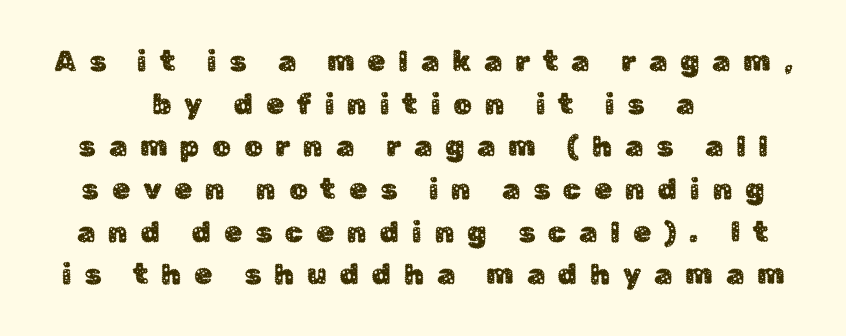
The image shows 29 px sans-serif type, upright; set centered, normal line spacing (1.47x), unusually wide letter spacing (+0.45 em), not underlined; low stroke contrast and a medium x-height.
